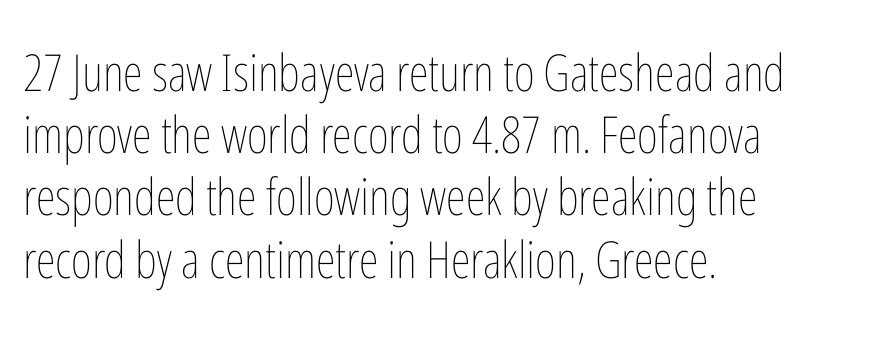
{"italic": "no", "bold": "no", "weight": "thin", "width": "condensed", "stroke_contrast": "low", "x_height": "medium", "monospaced": "no", "underline": "no", "align": "left", "line_spacing_ratio": 1.22, "letter_spacing": "normal", "letter_spacing_em": 0.0, "glyph_px": 51}
